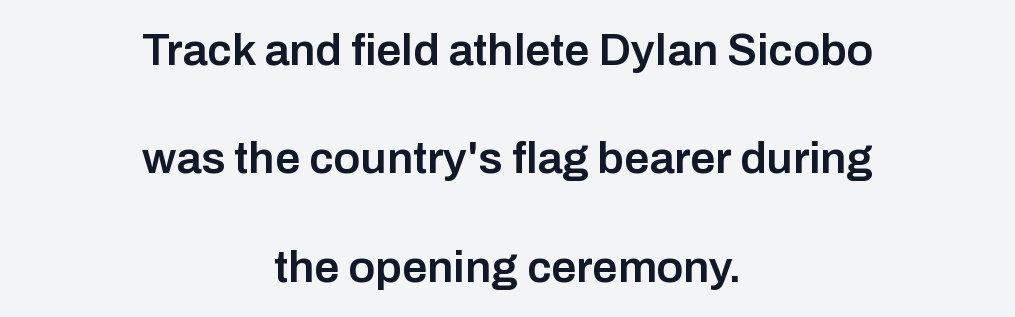
{"serif": "no", "italic": "no", "bold": "semi", "weight": "semibold", "width": "normal", "stroke_contrast": "low", "x_height": "medium", "monospaced": "no", "underline": "no", "align": "center", "line_spacing": "loose", "line_spacing_ratio": 2.41, "letter_spacing": "normal", "letter_spacing_em": 0.0, "glyph_px": 45}
